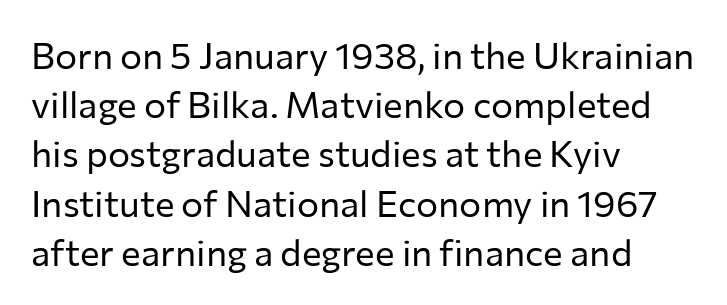
Designer's note — italics off, roman on. Is the type heavy? It reads as light-to-regular instead. Here the designer chose a conventional face with non-uniform glyph widths. Beneath every word, the page is bare.
